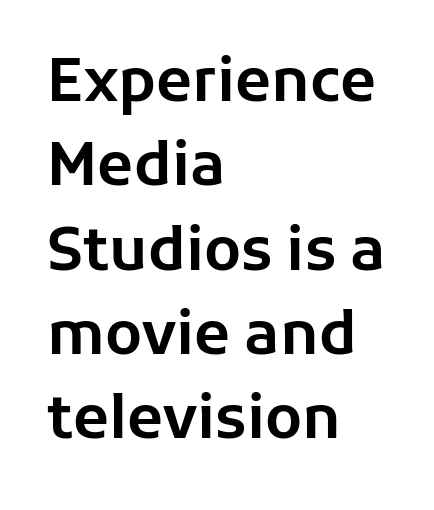
Q: Is the text italic (slanted)? A: No, it is upright.
Q: Is the typeface a serif or a sans-serif typeface? A: Sans-serif.
Q: Is the text underlined? A: No.
Q: How is the paragraph aligned? A: Left-aligned.
Q: Is the spacing between letters normal or unusually wide? A: Normal.
Q: Is the spacing between lines tight, normal or loose? A: Normal.
Q: Width (condensed, normal, or wide)? A: Normal.
Q: Stroke contrast? A: Low.
Q: x-height? A: Medium.
Q: Monospaced? A: No.
